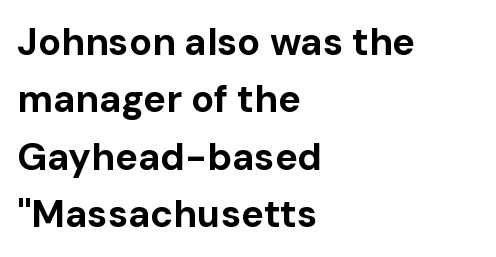
{"serif": "no", "italic": "no", "bold": "yes", "weight": "bold", "width": "normal", "stroke_contrast": "low", "x_height": "medium", "monospaced": "no", "underline": "no", "align": "left", "line_spacing": "normal", "line_spacing_ratio": 1.51, "letter_spacing": "normal", "letter_spacing_em": 0.0, "glyph_px": 38}
